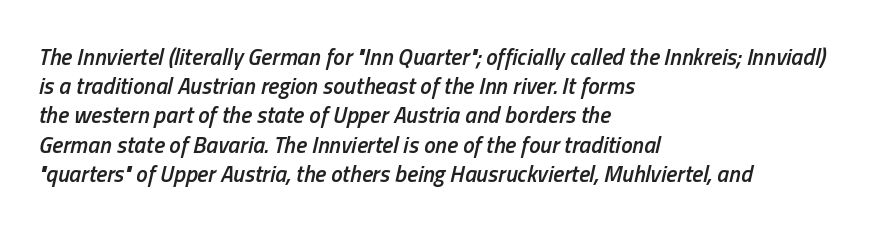
Q: Is the text bold? A: Semi-bold.
Q: Is the text italic (slanted)? A: Yes, it leans right by about 13 degrees.
Q: Is the text underlined? A: No.
Q: How is the paragraph aligned? A: Left-aligned.
Q: Is the spacing between letters normal or unusually wide? A: Normal.
Q: Is the spacing between lines tight, normal or loose? A: Normal.
